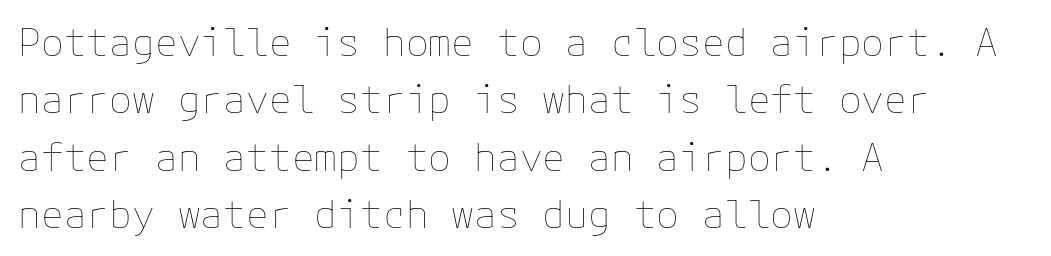
Q: Is the text bold? A: No.
Q: Is the text italic (slanted)? A: No, it is upright.
Q: Is the text underlined? A: No.
Q: How is the paragraph aligned? A: Left-aligned.
Q: Is the spacing between letters normal or unusually wide? A: Normal.
Q: Is the spacing between lines tight, normal or loose? A: Normal.
Q: Width (condensed, normal, or wide)? A: Normal.
Q: Stroke contrast? A: Low.
Q: x-height? A: Medium.
